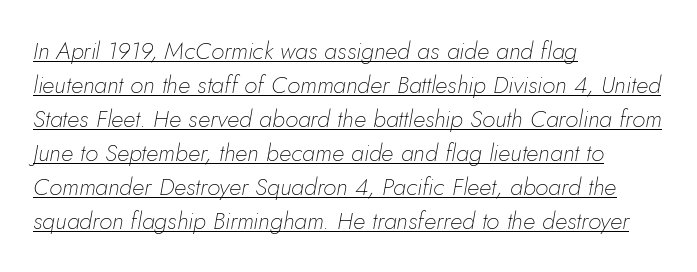
The image shows 24 px text type, italic (leaning right); set left-aligned, normal line spacing (1.42x), normal letter spacing, underlined.
